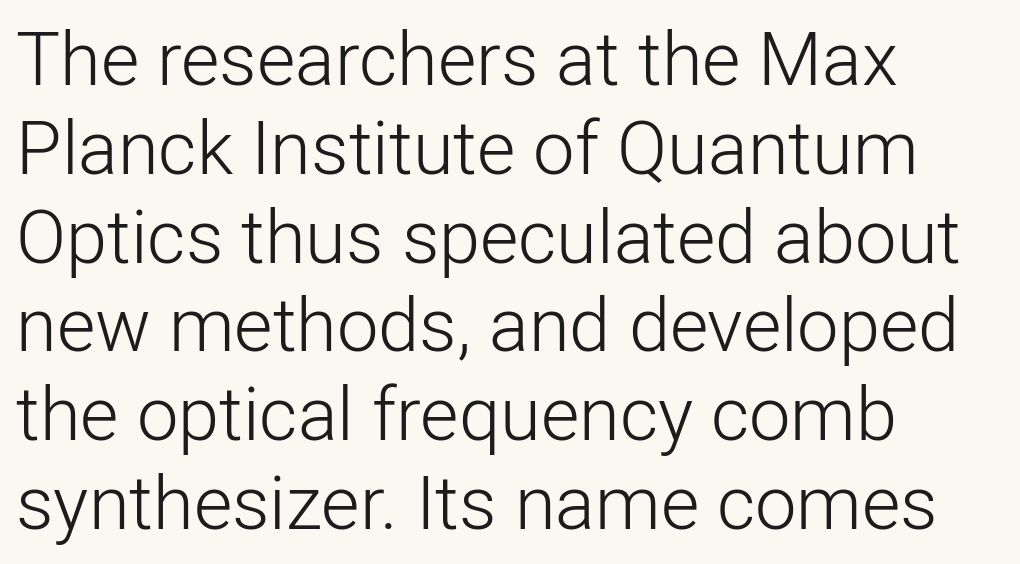
Caption: face not bold, strokes unweighted. The typesetter chose a ragged-right arrangement here. Unmarked baselines from the first word to the last. No feet cap the strokes, marking this as sans-serif type. Character widths vary here, with narrow letters taking less room than wide ones. Quick note: not italic, upright.
